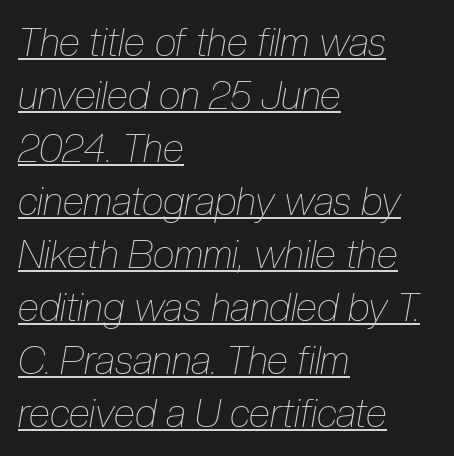
Horizontal bands of white between lines are of average thickness. Students, note that the glyphs here touch the page at normal intervals. Underline: present. Teacher's note: observe the even left margin — that is flush-left alignment. Observe the lean: these are italic letterforms.
